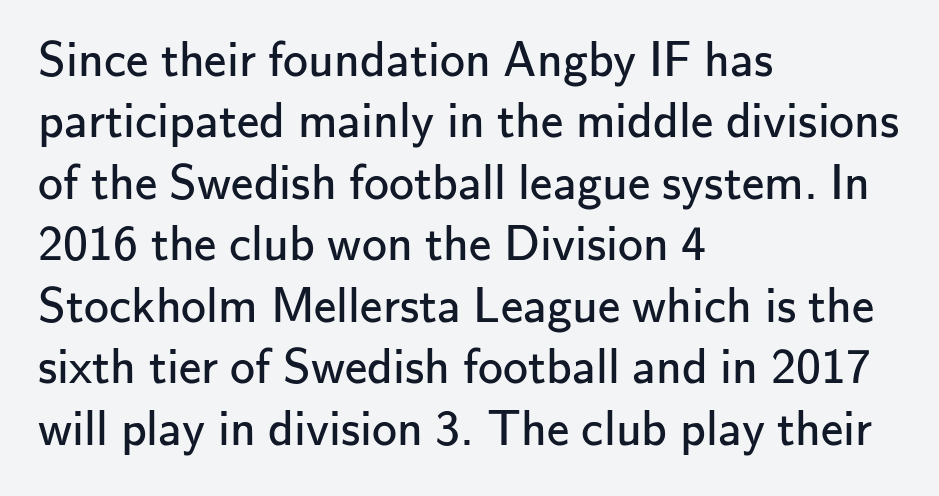
Q: Is the text bold? A: No.
Q: Is the text italic (slanted)? A: No, it is upright.
Q: Is the typeface a serif or a sans-serif typeface? A: Sans-serif.
Q: Is the text underlined? A: No.
Q: How is the paragraph aligned? A: Left-aligned.
Q: Is the spacing between letters normal or unusually wide? A: Normal.
Q: Width (condensed, normal, or wide)? A: Normal.
Q: Stroke contrast? A: Low.
Q: x-height? A: Small.
Q: Monospaced? A: No.
